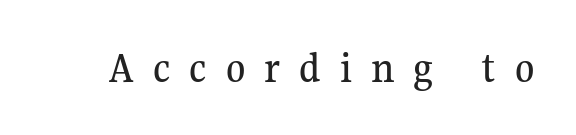
Q: Is the text italic (slanted)? A: No, it is upright.
Q: Is the typeface a serif or a sans-serif typeface? A: Serif.
Q: Is the text underlined? A: No.
Q: Is the spacing between letters normal or unusually wide? A: Unusually wide.
Q: Width (condensed, normal, or wide)? A: Normal.
Q: Stroke contrast? A: Medium.
Q: x-height? A: Medium.
Q: Monospaced? A: No.
